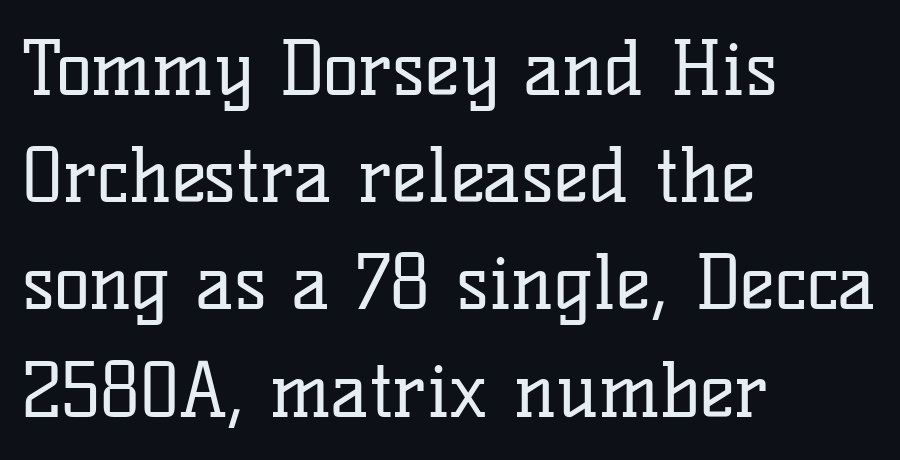
Q: Is the text bold? A: No.
Q: Is the text italic (slanted)? A: No, it is upright.
Q: Is the typeface a serif or a sans-serif typeface? A: Serif.
Q: Is the text underlined? A: No.
Q: How is the paragraph aligned? A: Left-aligned.
Q: Is the spacing between letters normal or unusually wide? A: Normal.
Q: Is the spacing between lines tight, normal or loose? A: Normal.
Q: Width (condensed, normal, or wide)? A: Normal.
Q: Stroke contrast? A: Low.
Q: x-height? A: Medium.
Q: Monospaced? A: No.
